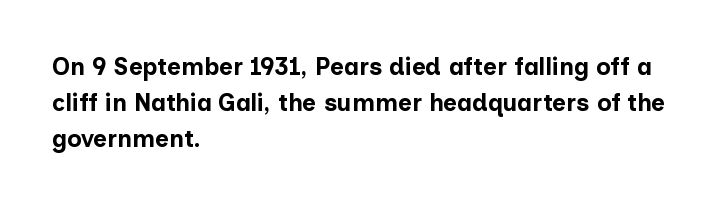
The image shows 24 px bold type, upright; set left-aligned, normal line spacing (1.49x), normal letter spacing, not underlined.
